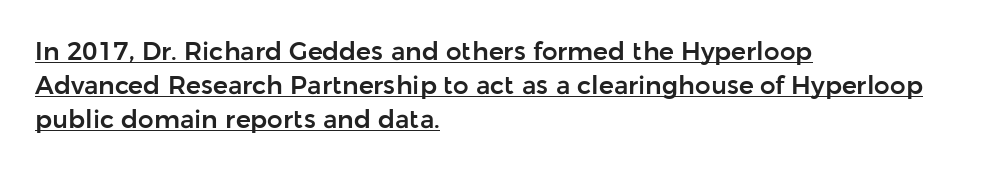
The lines sit at an ordinary, default distance from one another. The typesetter has applied underlining to the passage shown. This sample uses an upright cut, with every glyph sitting square on the baseline. Casual observation: everything's shoved over to the left. The letterforms sit shoulder to shoulder at normal distance.
